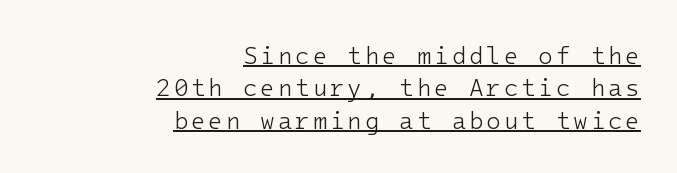
The image shows 24 px text type, upright; set right-aligned, normal line spacing (1.35x), underlined.
